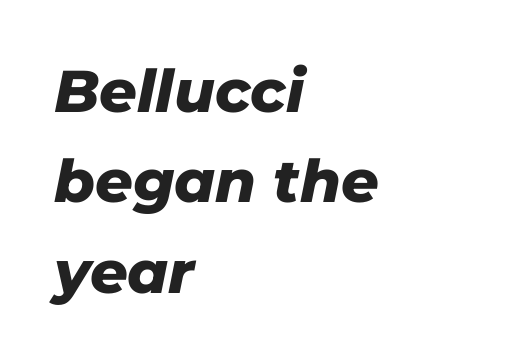
The image shows 59 px heavy type, italic (leaning right); set left-aligned, normal line spacing (1.53x), normal letter spacing, not underlined; low stroke contrast and a medium x-height.
